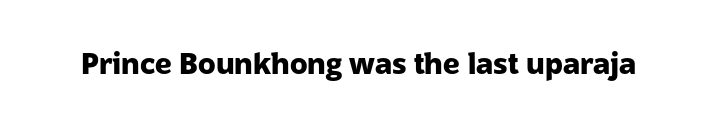
Q: Is the text bold? A: Yes.
Q: Is the text italic (slanted)? A: No, it is upright.
Q: Is the typeface a serif or a sans-serif typeface? A: Sans-serif.
Q: Is the text underlined? A: No.
Q: Is the spacing between letters normal or unusually wide? A: Normal.
Q: Width (condensed, normal, or wide)? A: Normal.
Q: Stroke contrast? A: Low.
Q: x-height? A: Medium.
Q: Monospaced? A: No.
